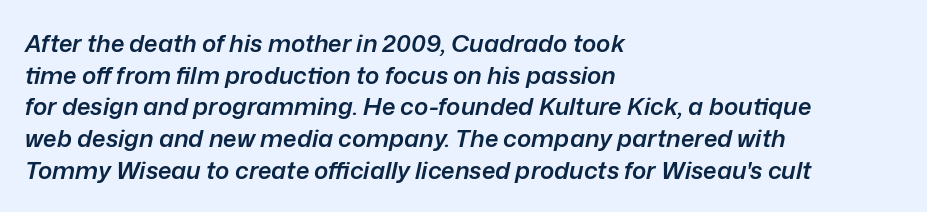
{"italic": "yes", "lean": "right", "slant_degrees": 12, "bold": "semi", "underline": "no", "align": "left", "line_spacing": "normal", "line_spacing_ratio": 1.32, "letter_spacing": "normal", "letter_spacing_em": 0.0, "glyph_px": 24}
